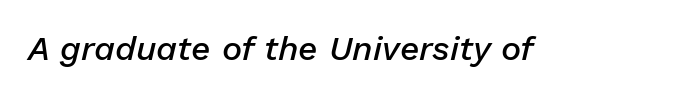
Style check: oblique. Bare-footed words on every line. The sample has been set in demibold, a notch under bold. The rendering uses natural spacing where letterforms have individual widths. Observe the ordinary spacing: letters are neighbours, not strangers.
